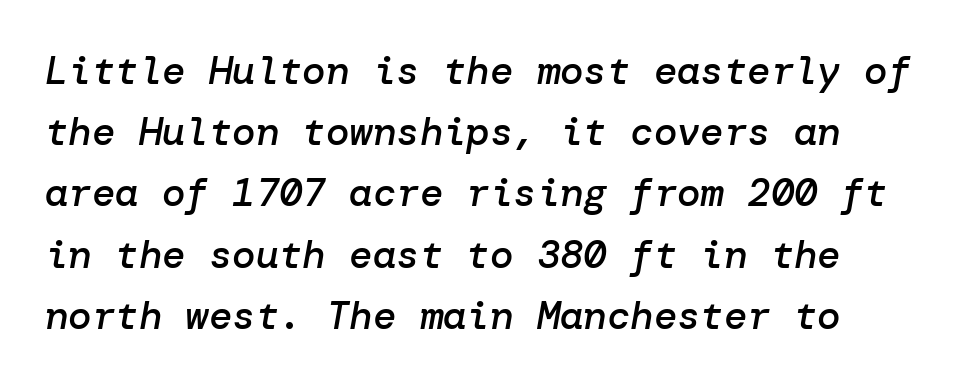
The image shows 39 px semibold type, italic (leaning right); set normal line spacing (1.57x), normal letter spacing, not underlined; low stroke contrast and a medium x-height.
